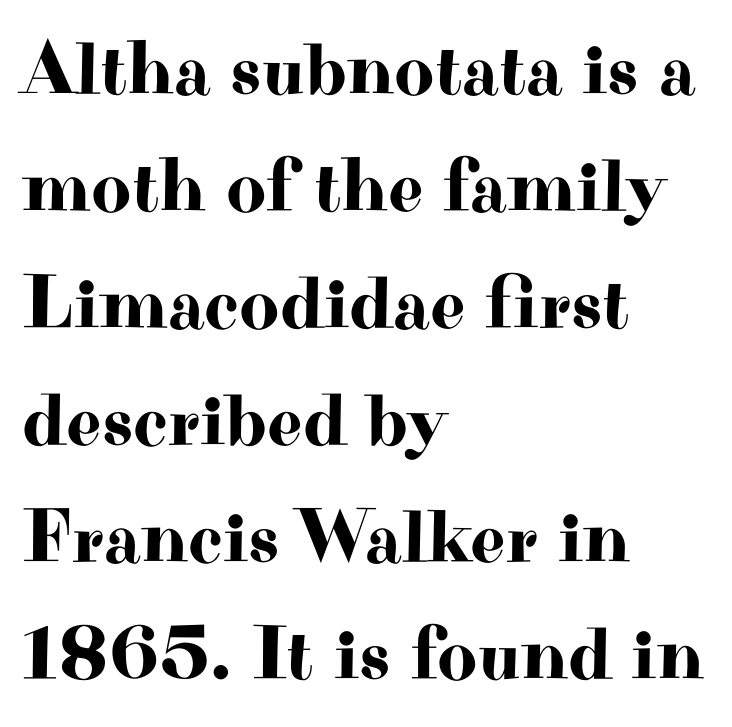
{"serif": "yes", "italic": "no", "width": "wide", "stroke_contrast": "high", "x_height": "small", "monospaced": "no", "underline": "no", "align": "left", "line_spacing": "normal", "line_spacing_ratio": 1.52, "letter_spacing": "normal", "letter_spacing_em": 0.0, "glyph_px": 77}
